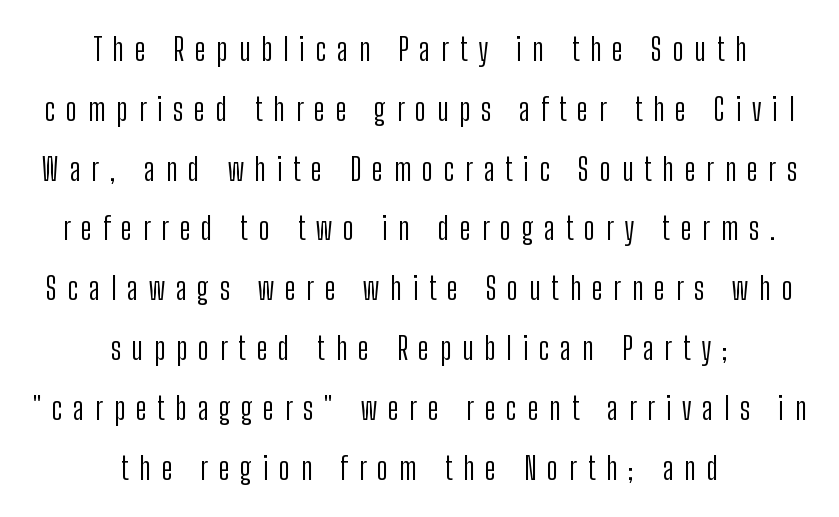
Q: Is the text bold? A: No.
Q: Is the text italic (slanted)? A: No, it is upright.
Q: Is the typeface a serif or a sans-serif typeface? A: Sans-serif.
Q: Is the text underlined? A: No.
Q: How is the paragraph aligned? A: Centered.
Q: Is the spacing between letters normal or unusually wide? A: Unusually wide.
Q: Is the spacing between lines tight, normal or loose? A: Loose.
Q: Width (condensed, normal, or wide)? A: Condensed.
Q: Stroke contrast? A: Low.
Q: x-height? A: Medium.
Q: Monospaced? A: No.
